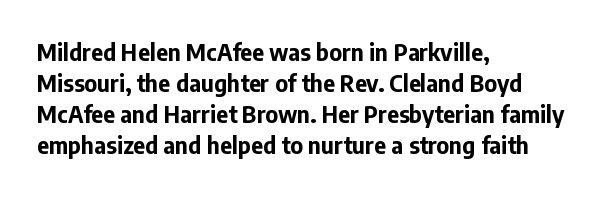
The image shows 23 px bold type, upright; set left-aligned, normal line spacing (1.35x), normal letter spacing, not underlined.
